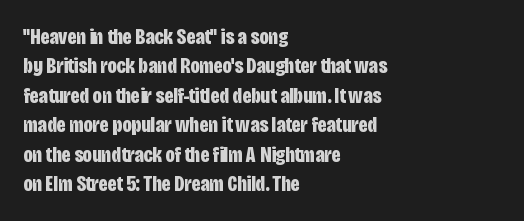
The vertical gap from one line to the next is medium. The rendering uses a bold face; every stroke is thick and dark. When letters stand straight like this, we call the style roman or upright. A typesetter would call this zero additional tracking.
